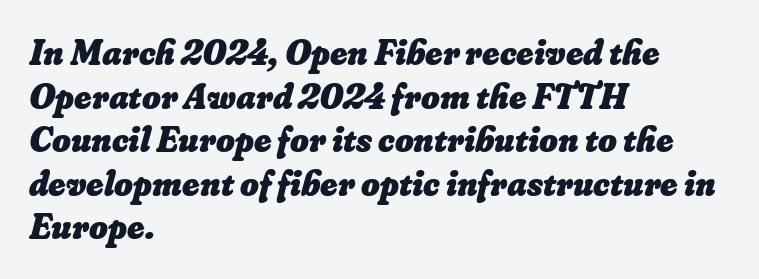
Q: Is the text bold? A: Yes.
Q: Is the text underlined? A: No.
Q: How is the paragraph aligned? A: Left-aligned.
Q: Is the spacing between letters normal or unusually wide? A: Normal.
Q: Width (condensed, normal, or wide)? A: Normal.
Q: Stroke contrast? A: Low.
Q: x-height? A: Small.
Q: Monospaced? A: No.
